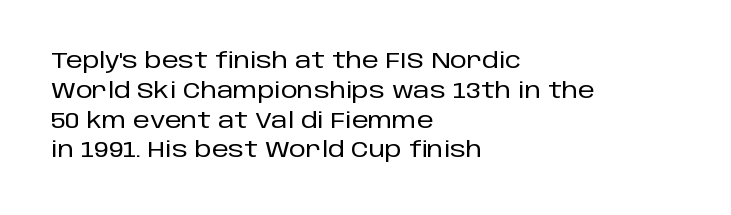
{"italic": "no", "underline": "no", "align": "left", "line_spacing": "normal", "line_spacing_ratio": 1.42, "letter_spacing": "normal", "letter_spacing_em": 0.0, "glyph_px": 21}
